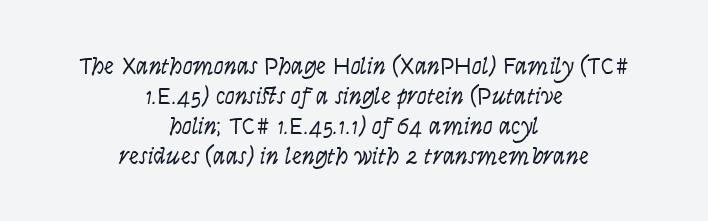
The typesetter chose a symmetrical, centered arrangement here. Stroke mass is kept to a normal reading level or below. The rendering keeps characters at their native spacing. Check under the words: just untouched page.
